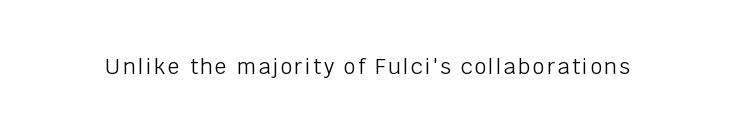
Q: Is the text bold? A: No.
Q: Is the text italic (slanted)? A: No, it is upright.
Q: Is the text underlined? A: No.
